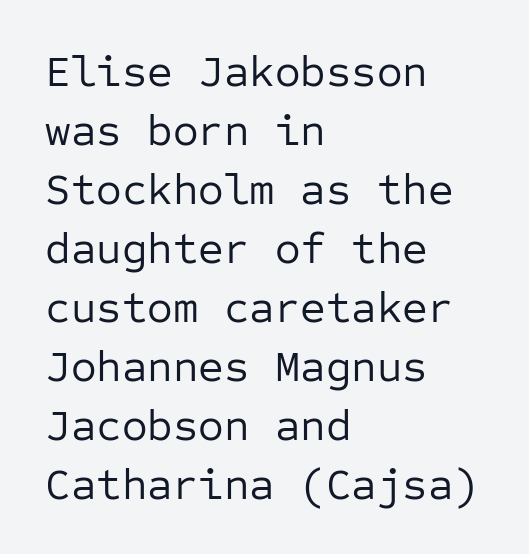
Q: Is the text bold? A: No.
Q: Is the text italic (slanted)? A: No, it is upright.
Q: Is the typeface a serif or a sans-serif typeface? A: Sans-serif.
Q: Is the text underlined? A: No.
Q: How is the paragraph aligned? A: Left-aligned.
Q: Is the spacing between letters normal or unusually wide? A: Normal.
Q: Is the spacing between lines tight, normal or loose? A: Normal.
Q: Width (condensed, normal, or wide)? A: Normal.
Q: Stroke contrast? A: Low.
Q: x-height? A: Medium.
Q: Monospaced? A: Yes.
